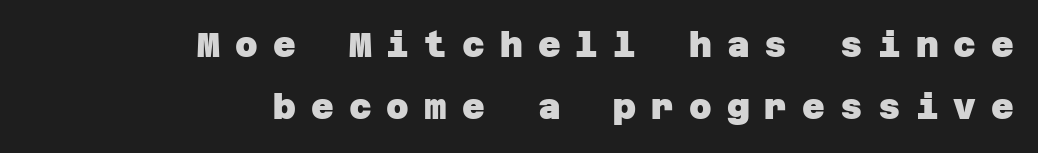
The zone under the glyphs is completely vacant. Spacing between characters has been opened up far beyond the box default. This sample is right-justified, so line beginnings fall wherever the words allow. A sans-serif font was chosen for this passage. Notice how thick the strokes are: this is what a full bold looks like.
